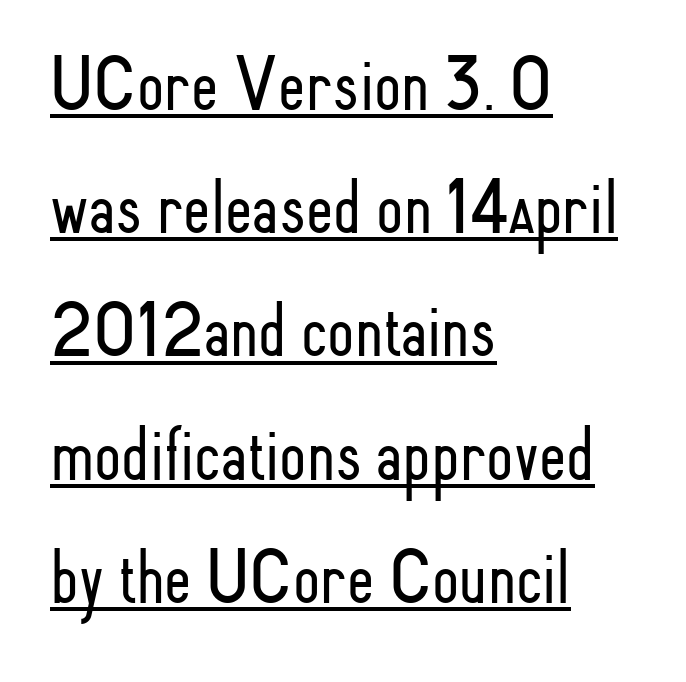
Letter spacing: default. Vertical strokes here are truly vertical. Counters stay open thanks to moderate or lighter strokes. Serifs: no, the terminals of the letterforms are clean. The space between consecutive lines is moderate.
